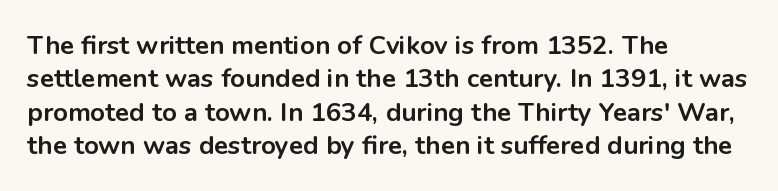
The image shows 26 px bold type, upright; set left-aligned, normal line spacing (1.28x), normal letter spacing, not underlined.
